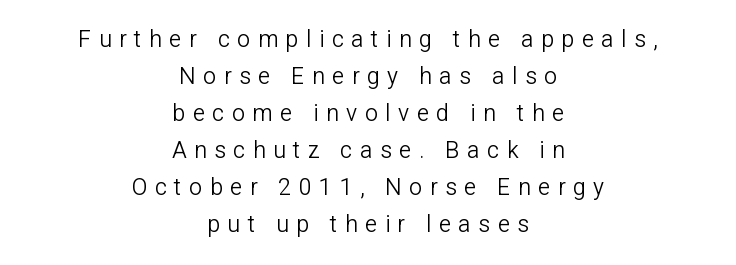
{"italic": "no", "bold": "no", "underline": "no", "align": "center", "line_spacing": "normal", "line_spacing_ratio": 1.61, "letter_spacing": "wide", "letter_spacing_em": 0.33, "glyph_px": 23}
